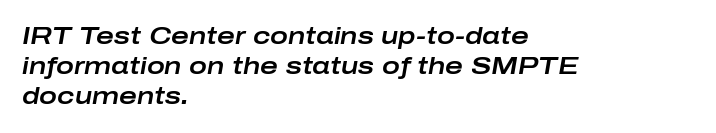
{"italic": "yes", "lean": "right", "slant_degrees": 10, "underline": "no", "align": "left", "line_spacing": "normal", "line_spacing_ratio": 1.26, "letter_spacing": "normal", "letter_spacing_em": 0.0, "glyph_px": 24}
